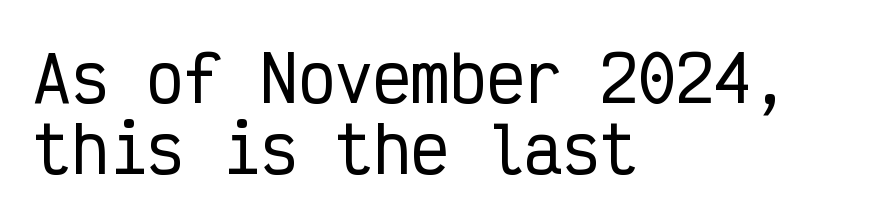
Between one letter and the next there's only the usual sliver of space. Observe the absence of serifs on each vertical stroke in this sample. Notice how descenders almost collide with the ascenders below — that's tight leading. Posture: vertical.
